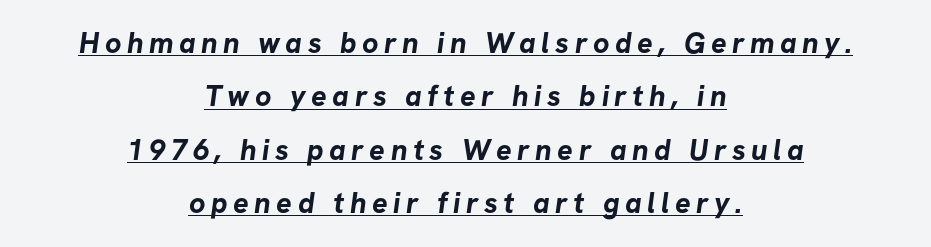
The image shows 29 px bold sans-serif type; set centered, line spacing 1.84x, underlined; low stroke contrast and a medium x-height.
